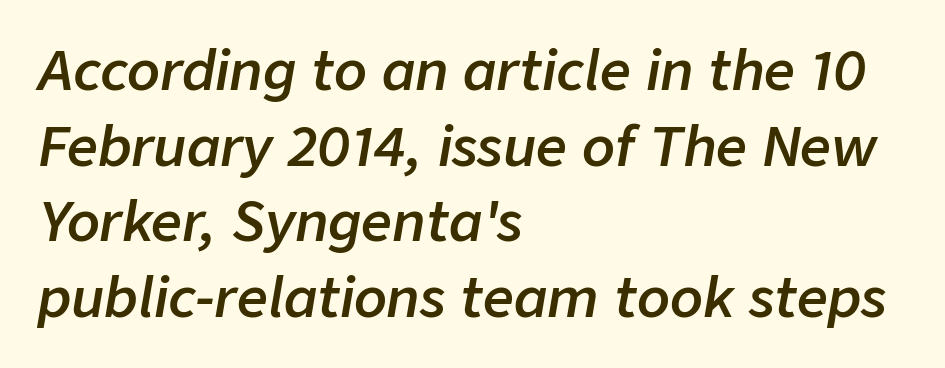
{"italic": "yes", "lean": "right", "slant_degrees": 9, "bold": "semi", "weight": "semibold", "width": "normal", "stroke_contrast": "low", "x_height": "medium", "monospaced": "no", "underline": "no", "align": "left", "line_spacing": "normal", "line_spacing_ratio": 1.4, "letter_spacing": "normal", "letter_spacing_em": 0.0, "glyph_px": 54}
